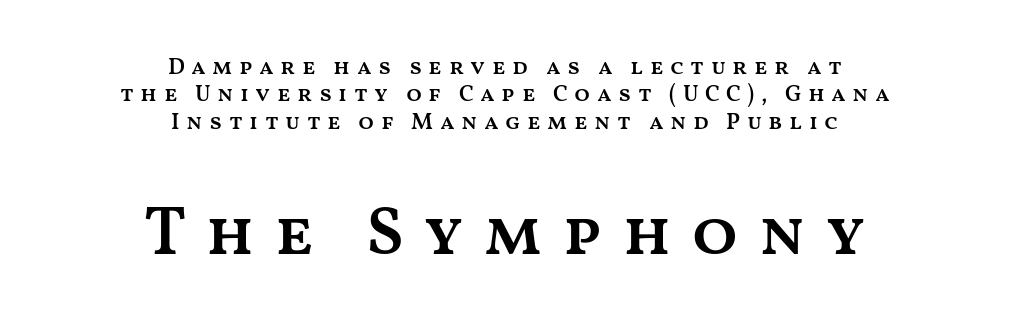
These lines are rendered in a variable-pitch font. The letterforms stand isolated, each surrounded by extra space. The specimen omits any rule beneath the text block's lines. Caption: upper text group reduced, lower text group enlarged. Caption: multi-line text, centered on the measure. When letters stand straight like this, we call the style roman or upright.
